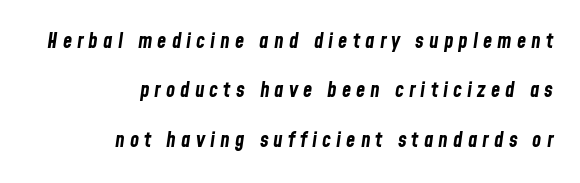
{"italic": "yes", "lean": "right", "slant_degrees": 8, "bold": "yes", "underline": "no", "align": "right", "line_spacing": "loose", "line_spacing_ratio": 2.35, "letter_spacing": "wide", "letter_spacing_em": 0.24, "glyph_px": 21}
